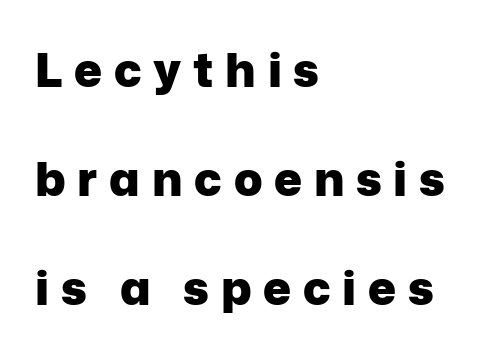
The image shows 47 px heavy sans-serif type, upright; set left-aligned, loose line spacing (2.32x), unusually wide letter spacing (+0.25 em), not underlined; low stroke contrast and a medium x-height.
